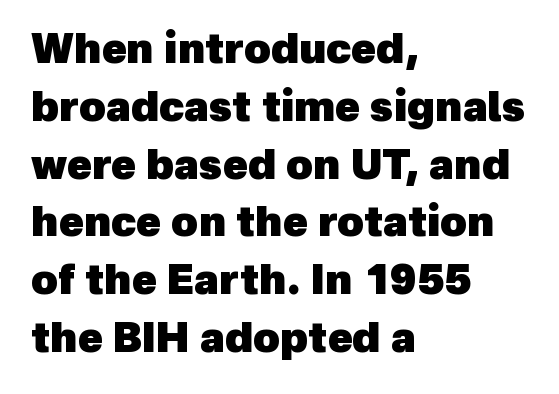
Inter-character spacing is left at the font's built-in metrics. Only glyphs here, with clear space below each row. In terms of weight, the rendering is a true, heavy bold. Summary of vertical rhythm: regular, with standard interline spacing.
